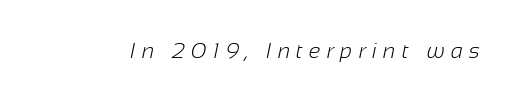
The strokes carry an ordinary text weight at most. Loose tracking; the words dissolve into strings of separated letters. The strip under each line holds only bare page.
